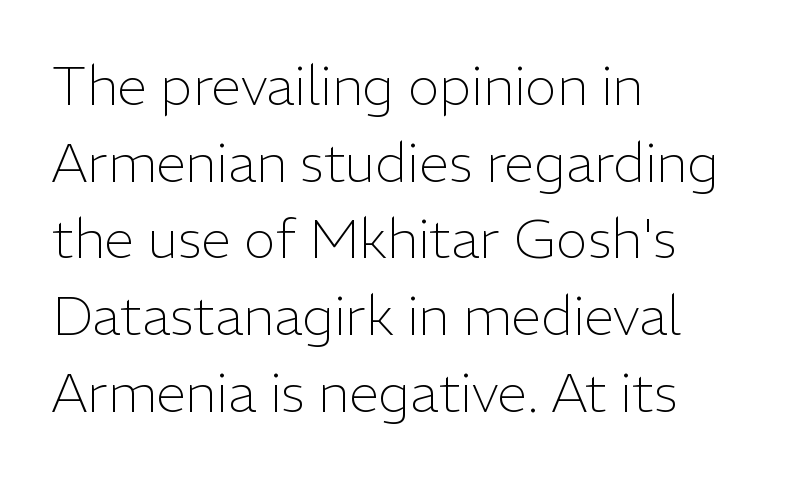
Q: Is the text bold? A: No.
Q: Is the text italic (slanted)? A: No, it is upright.
Q: Is the typeface a serif or a sans-serif typeface? A: Sans-serif.
Q: Is the text underlined? A: No.
Q: How is the paragraph aligned? A: Left-aligned.
Q: Is the spacing between letters normal or unusually wide? A: Normal.
Q: Is the spacing between lines tight, normal or loose? A: Normal.
Q: Width (condensed, normal, or wide)? A: Normal.
Q: Stroke contrast? A: Low.
Q: x-height? A: Medium.
Q: Monospaced? A: No.
